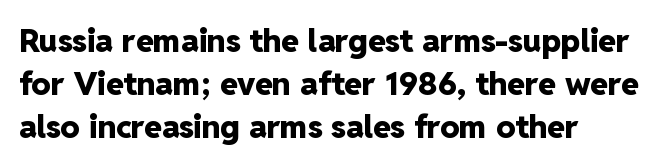
The image shows 32 px heavy sans-serif type, upright; set left-aligned, normal line spacing (1.35x), normal letter spacing, not underlined; low stroke contrast and a medium x-height.
